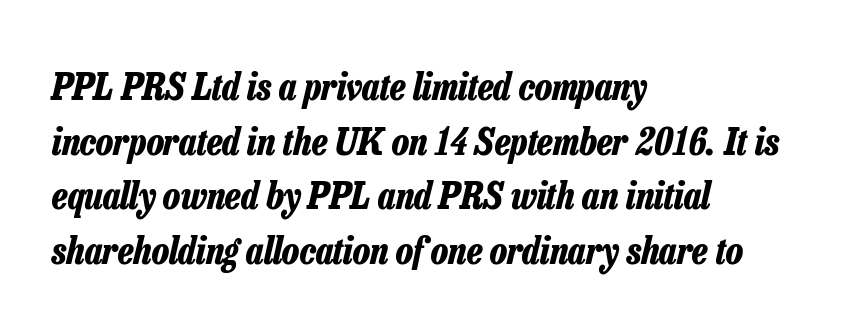
Honestly, the row spacing looks completely unremarkable. Underline: absent. Summary of weight: heavy, a full bold. The axis of the letterforms is tilted away from vertical. The passage is arranged the way most books set body copy — flush left.
